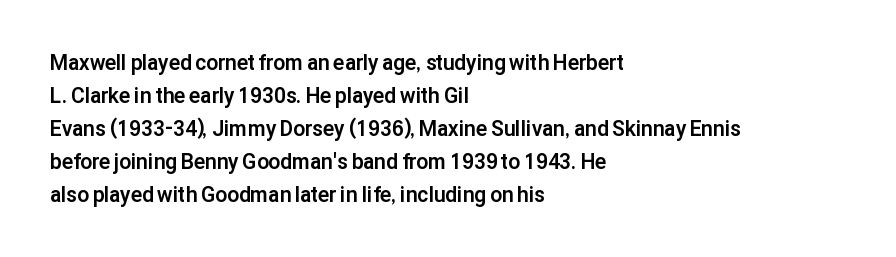
Q: Is the text bold? A: Yes.
Q: Is the text italic (slanted)? A: No, it is upright.
Q: Is the text underlined? A: No.
Q: How is the paragraph aligned? A: Left-aligned.
Q: Is the spacing between letters normal or unusually wide? A: Normal.
Q: Is the spacing between lines tight, normal or loose? A: Normal.
